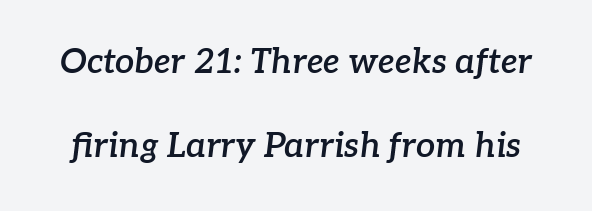
{"serif": "yes", "italic": "yes", "lean": "right", "slant_degrees": 7, "bold": "semi", "weight": "semibold", "width": "normal", "stroke_contrast": "low", "x_height": "medium", "monospaced": "no", "underline": "no", "line_spacing": "loose", "line_spacing_ratio": 2.48, "letter_spacing": "normal", "letter_spacing_em": 0.0, "glyph_px": 34}
